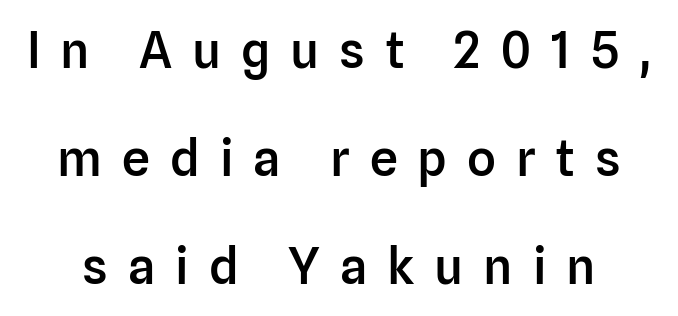
Q: Is the text bold? A: Semi-bold.
Q: Is the text italic (slanted)? A: No, it is upright.
Q: Is the typeface a serif or a sans-serif typeface? A: Sans-serif.
Q: Is the text underlined? A: No.
Q: Is the spacing between letters normal or unusually wide? A: Unusually wide.
Q: Is the spacing between lines tight, normal or loose? A: Loose.
Q: Width (condensed, normal, or wide)? A: Normal.
Q: Stroke contrast? A: Low.
Q: x-height? A: Medium.
Q: Monospaced? A: No.
